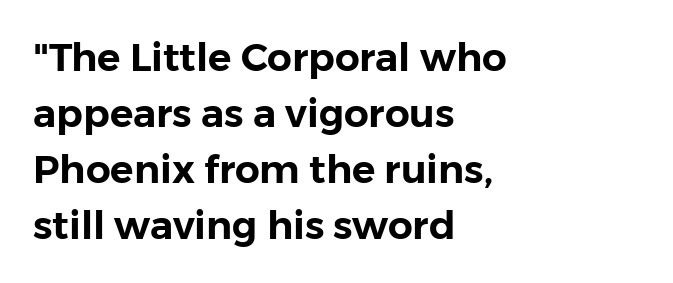
{"serif": "no", "italic": "no", "width": "normal", "stroke_contrast": "low", "x_height": "medium", "monospaced": "no", "underline": "no", "align": "left", "line_spacing": "normal", "line_spacing_ratio": 1.44, "letter_spacing": "normal", "letter_spacing_em": 0.0, "glyph_px": 39}
